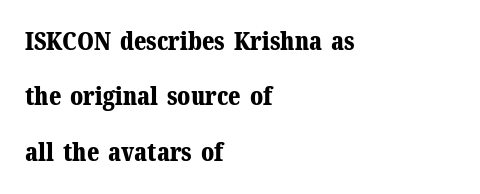
{"italic": "no", "bold": "yes", "underline": "no", "align": "left", "line_spacing": "loose", "line_spacing_ratio": 2.22, "letter_spacing": "normal", "letter_spacing_em": 0.0, "glyph_px": 25}
